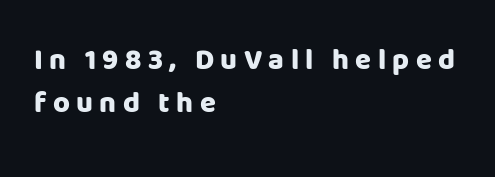
The image shows 29 px heavy sans-serif type, upright; set left-aligned, normal line spacing (1.47x), unusually wide letter spacing (+0.22 em), not underlined; low stroke contrast and a large x-height.
